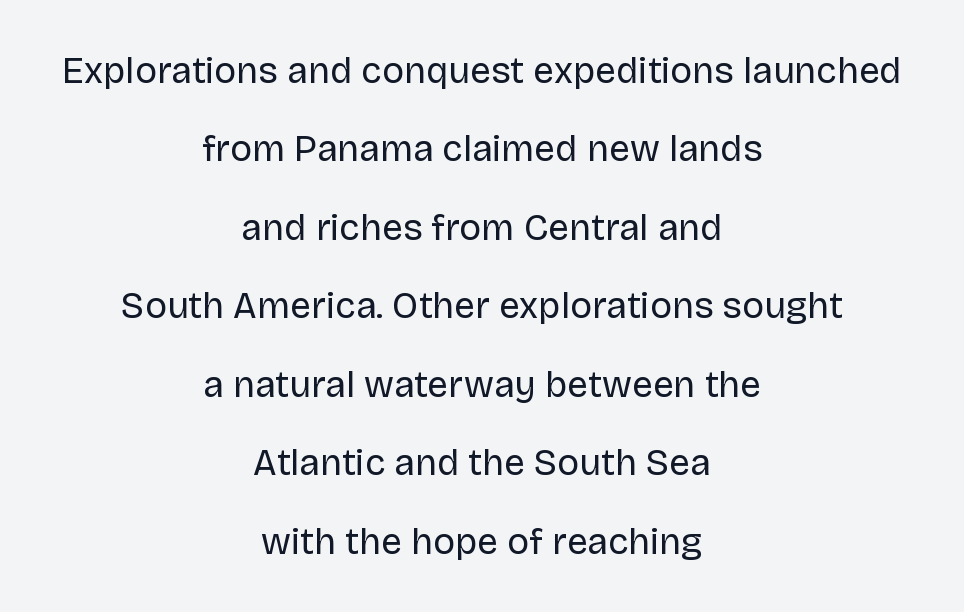
Q: Is the text bold? A: No.
Q: Is the text italic (slanted)? A: No, it is upright.
Q: Is the typeface a serif or a sans-serif typeface? A: Sans-serif.
Q: Is the text underlined? A: No.
Q: How is the paragraph aligned? A: Centered.
Q: Is the spacing between letters normal or unusually wide? A: Normal.
Q: Is the spacing between lines tight, normal or loose? A: Loose.
Q: Width (condensed, normal, or wide)? A: Normal.
Q: Stroke contrast? A: Low.
Q: x-height? A: Large.
Q: Monospaced? A: No.
